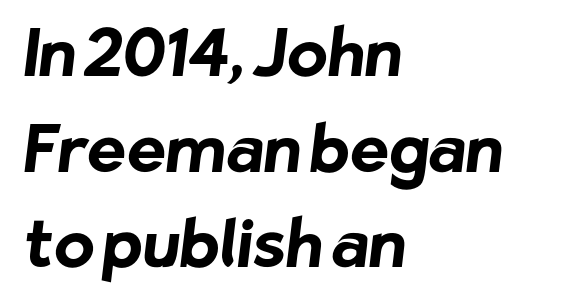
Q: Is the text bold? A: Yes.
Q: Is the typeface a serif or a sans-serif typeface? A: Sans-serif.
Q: Is the text underlined? A: No.
Q: How is the paragraph aligned? A: Left-aligned.
Q: Is the spacing between letters normal or unusually wide? A: Normal.
Q: Is the spacing between lines tight, normal or loose? A: Normal.
Q: Width (condensed, normal, or wide)? A: Normal.
Q: Stroke contrast? A: Low.
Q: x-height? A: Medium.
Q: Monospaced? A: No.
